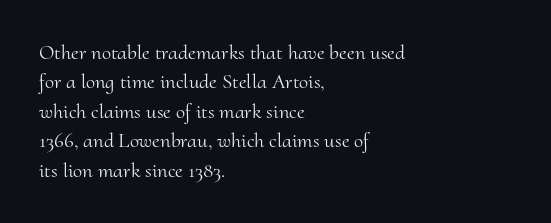
Q: Is the text bold? A: No.
Q: Is the text italic (slanted)? A: No, it is upright.
Q: Is the text underlined? A: No.
Q: How is the paragraph aligned? A: Left-aligned.
Q: Is the spacing between letters normal or unusually wide? A: Normal.
Q: Is the spacing between lines tight, normal or loose? A: Normal.
